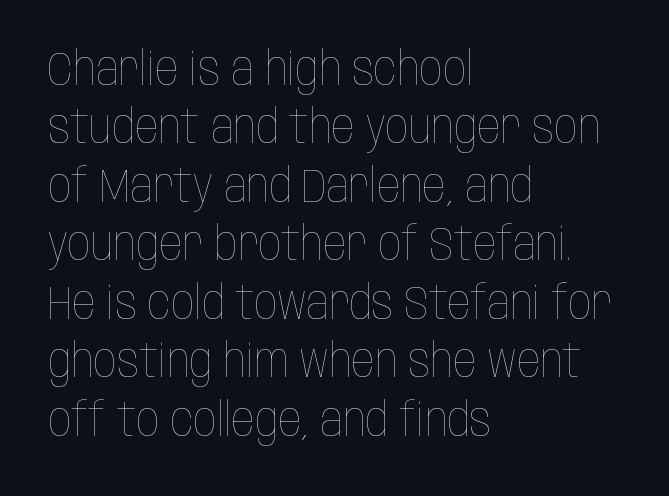
Any mark beneath the type? The region is blank. Letters have the restrained weight of plain body copy at most. How would I describe the line gaps? Plain and ordinary. A student would call this left alignment; a typographer would say flush left, rag right.
